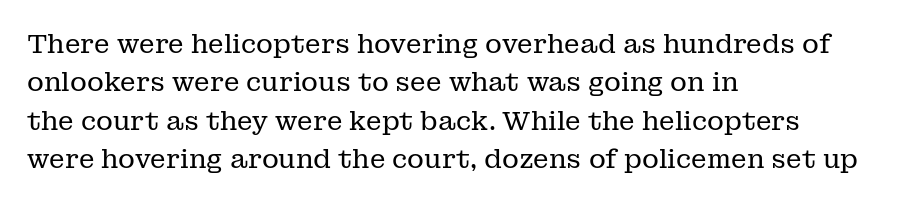
{"italic": "no", "bold": "no", "underline": "no", "align": "left", "line_spacing": "normal", "line_spacing_ratio": 1.48, "letter_spacing": "normal", "letter_spacing_em": 0.0, "glyph_px": 26}
